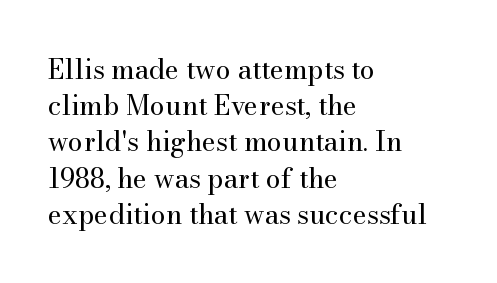
{"italic": "no", "bold": "no", "underline": "no", "align": "left", "line_spacing": "normal", "line_spacing_ratio": 1.34, "letter_spacing": "normal", "letter_spacing_em": 0.0, "glyph_px": 27}
